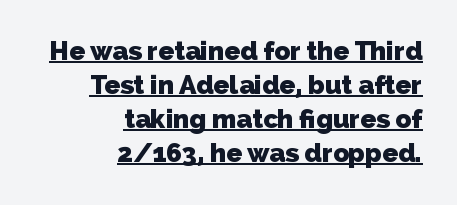
The image shows 26 px bold type; set right-aligned, normal line spacing (1.31x), normal letter spacing, underlined.
